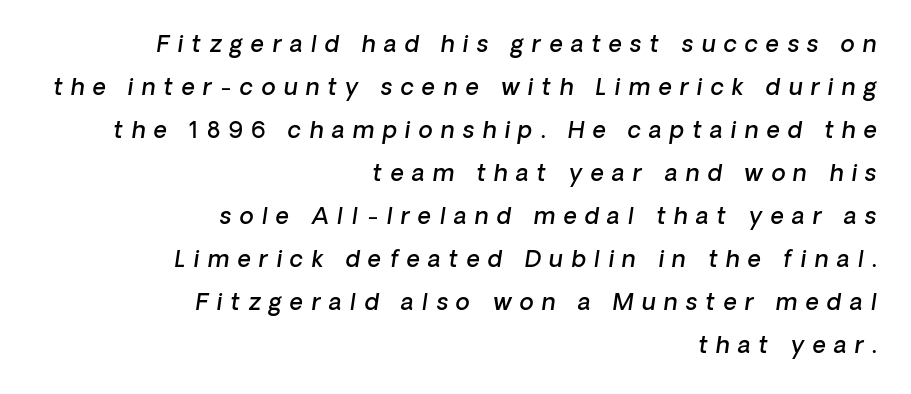
Q: Is the text bold? A: Semi-bold.
Q: Is the text underlined? A: No.
Q: How is the paragraph aligned? A: Right-aligned.
Q: Is the spacing between letters normal or unusually wide? A: Unusually wide.
